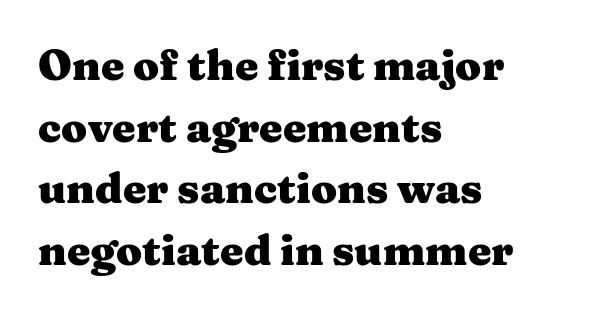
Do the characters align in a grid? No, the font is proportional. A classic flush-left, rag-right setting is used for this passage. Quick note: underline off. The letters stand straight up with perfectly vertical stems. I'd describe the lettering as bold — thick and assertive. What kind of face is this? One with serifs.
